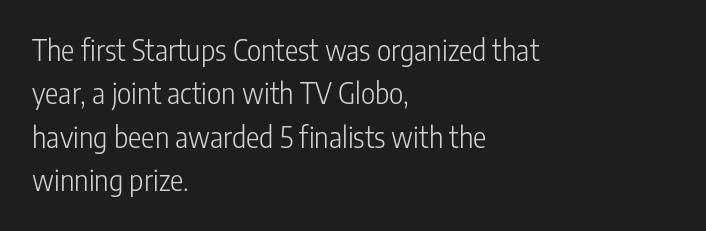
Q: Is the text bold? A: No.
Q: Is the text italic (slanted)? A: No, it is upright.
Q: Is the typeface a serif or a sans-serif typeface? A: Sans-serif.
Q: Is the text underlined? A: No.
Q: How is the paragraph aligned? A: Left-aligned.
Q: Is the spacing between letters normal or unusually wide? A: Normal.
Q: Is the spacing between lines tight, normal or loose? A: Normal.
Q: Width (condensed, normal, or wide)? A: Condensed.
Q: Stroke contrast? A: Low.
Q: x-height? A: Medium.
Q: Monospaced? A: No.
